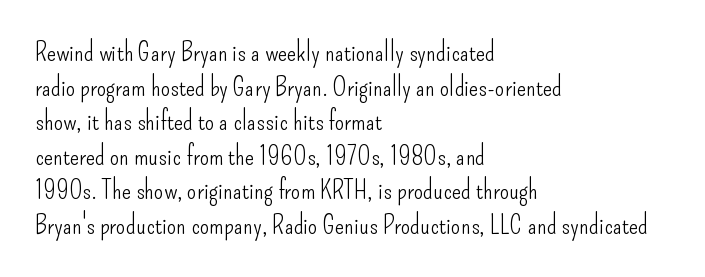
The image shows 27 px text type, upright; set left-aligned, normal line spacing (1.28x), normal letter spacing, not underlined.
